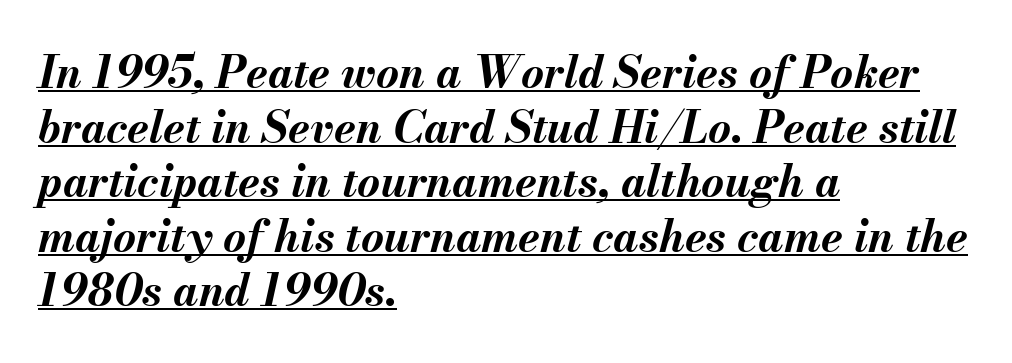
Italic? Definitely — the glyphs are oblique. The rendering uses the underline text-decoration. Weight: bold. The tracking reads as untouched default to a designer's eye. This sample is left-justified, so line endings fall wherever the words run out.
